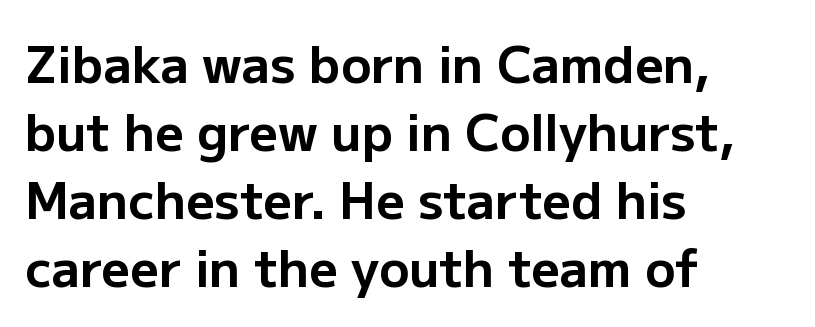
The image shows 50 px bold sans-serif type, upright; set left-aligned, normal line spacing (1.36x), normal letter spacing, not underlined; low stroke contrast and a medium x-height.
